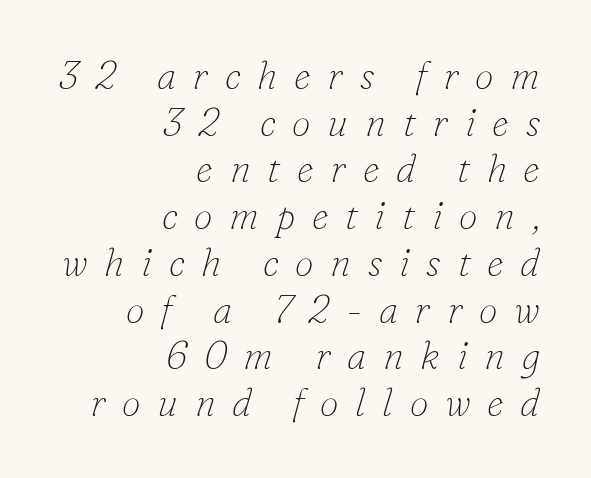
{"serif": "yes", "italic": "yes", "lean": "right", "slant_degrees": 16, "bold": "no", "weight": "thin", "width": "normal", "stroke_contrast": "low", "x_height": "small", "monospaced": "no", "underline": "no", "align": "right", "line_spacing_ratio": 1.23, "letter_spacing": "wide", "letter_spacing_em": 0.44, "glyph_px": 38}
